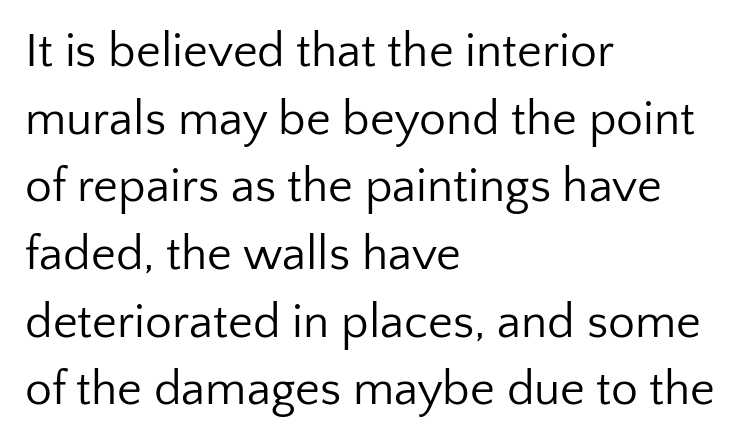
{"serif": "no", "italic": "no", "bold": "no", "weight": "regular", "width": "normal", "stroke_contrast": "low", "x_height": "medium", "monospaced": "no", "underline": "no", "align": "left", "line_spacing": "normal", "line_spacing_ratio": 1.41, "letter_spacing": "normal", "letter_spacing_em": 0.0, "glyph_px": 48}
